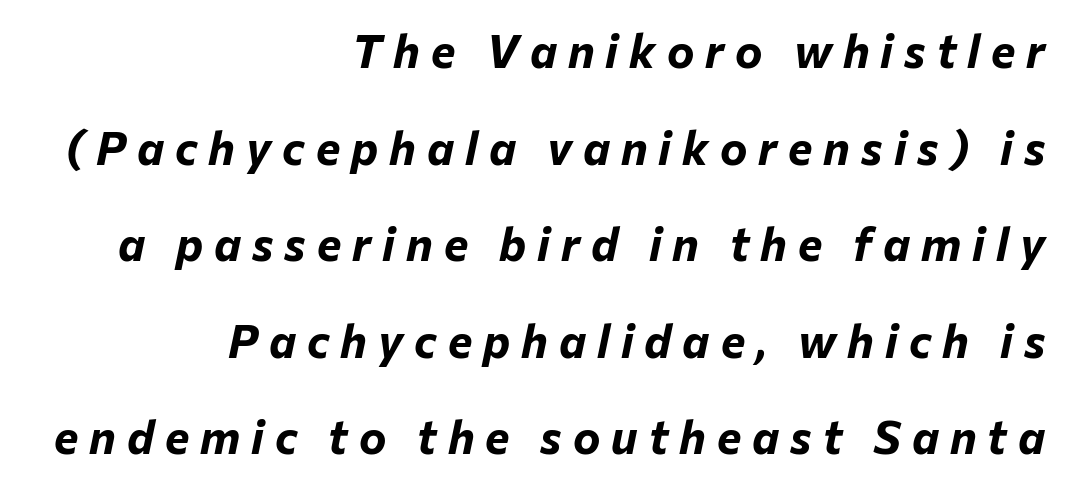
Characters are canted at an angle relative to the baseline's perpendicular. Successive baselines arrive slowly, with a big drop between each. You could not count columns in this text — the font is proportionally spaced. Layout note: lines flush right.
